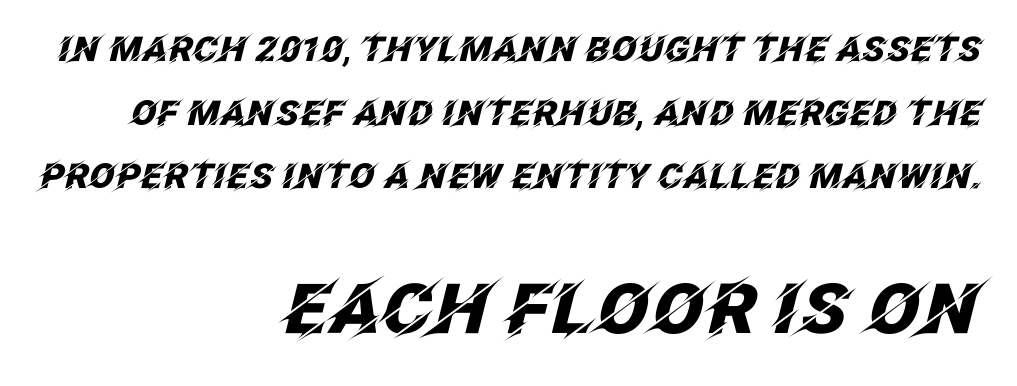
{"italic": "yes", "lean": "right", "slant_degrees": 12, "bold": "yes", "weight": "heavy", "width": "normal", "stroke_contrast": "low", "x_height": "large", "monospaced": "no", "underline": "no", "align": "right", "line_spacing_ratio": 1.87, "letter_spacing": "normal", "letter_spacing_em": 0.0, "larger_block": "second", "size_ratio": 2.03, "glyph_px": 69}
